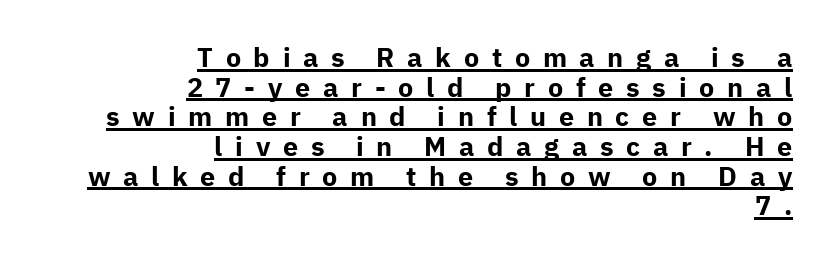
The image shows 27 px bold type, upright; set right-aligned, tight line spacing (1.1x), unusually wide letter spacing (+0.47 em), underlined.
